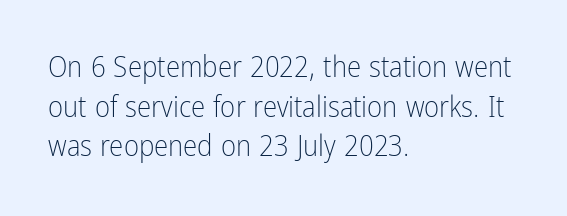
{"serif": "no", "italic": "no", "bold": "no", "weight": "light", "width": "condensed", "stroke_contrast": "low", "x_height": "medium", "monospaced": "no", "underline": "no", "align": "left", "line_spacing": "normal", "line_spacing_ratio": 1.37, "letter_spacing": "normal", "letter_spacing_em": 0.0, "glyph_px": 29}
